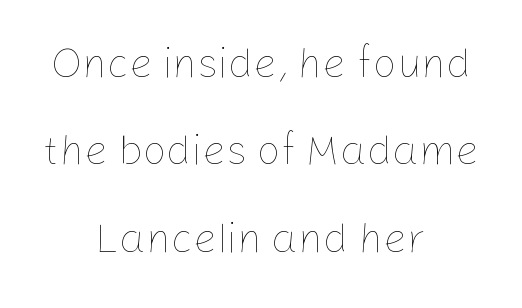
{"italic": "no", "bold": "no", "weight": "thin", "width": "normal", "stroke_contrast": "low", "x_height": "medium", "monospaced": "no", "underline": "no", "align": "center", "line_spacing": "loose", "line_spacing_ratio": 2.08, "letter_spacing": "normal", "letter_spacing_em": 0.0, "glyph_px": 42}
